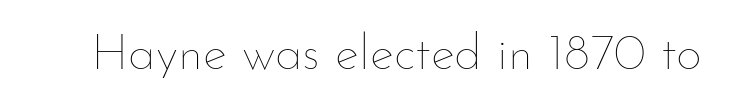
The image shows 51 px thin type, upright; set normal letter spacing, not underlined; low stroke contrast and a small x-height.
